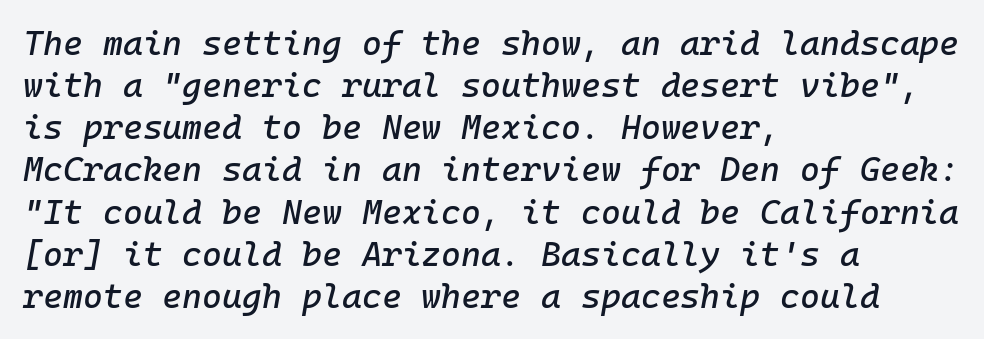
Q: Is the text italic (slanted)? A: Yes, it leans right by about 10 degrees.
Q: Is the text underlined? A: No.
Q: How is the paragraph aligned? A: Left-aligned.
Q: Is the spacing between letters normal or unusually wide? A: Normal.
Q: Width (condensed, normal, or wide)? A: Normal.
Q: Stroke contrast? A: Low.
Q: x-height? A: Medium.
Q: Monospaced? A: Yes.
